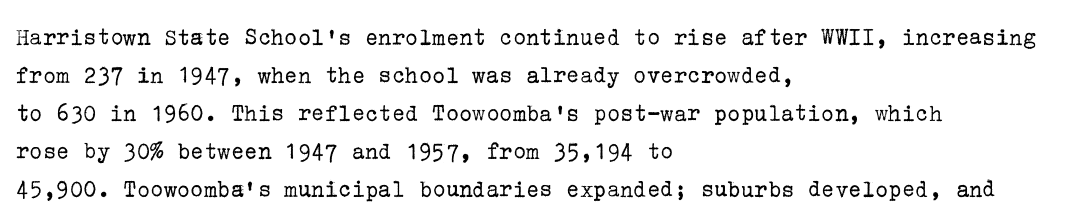
{"italic": "no", "bold": "no", "underline": "no", "align": "left", "line_spacing": "normal", "line_spacing_ratio": 1.52, "letter_spacing": "normal", "letter_spacing_em": 0.0, "glyph_px": 25}
